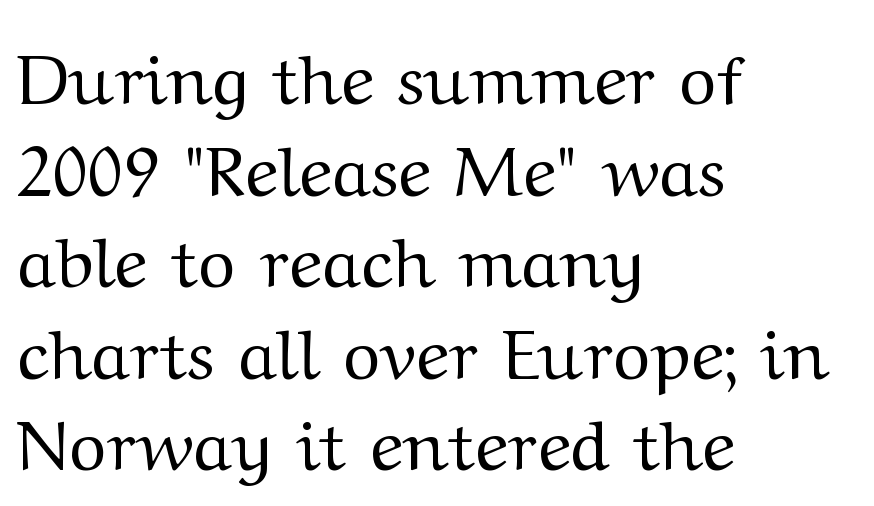
Q: Is the text bold? A: No.
Q: Is the text italic (slanted)? A: No, it is upright.
Q: Is the typeface a serif or a sans-serif typeface? A: Serif.
Q: Is the text underlined? A: No.
Q: How is the paragraph aligned? A: Left-aligned.
Q: Is the spacing between letters normal or unusually wide? A: Normal.
Q: Is the spacing between lines tight, normal or loose? A: Normal.
Q: Width (condensed, normal, or wide)? A: Wide.
Q: Stroke contrast? A: Medium.
Q: x-height? A: Medium.
Q: Monospaced? A: No.
